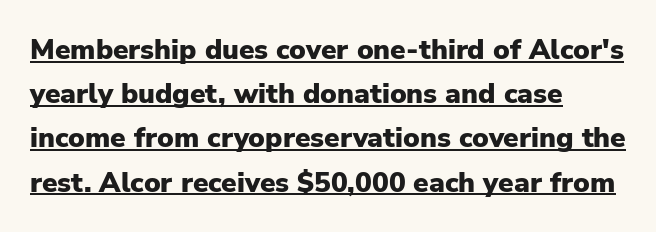
Q: Is the text bold? A: Yes.
Q: Is the text italic (slanted)? A: No, it is upright.
Q: Is the typeface a serif or a sans-serif typeface? A: Sans-serif.
Q: Is the text underlined? A: Yes.
Q: How is the paragraph aligned? A: Left-aligned.
Q: Is the spacing between letters normal or unusually wide? A: Normal.
Q: Is the spacing between lines tight, normal or loose? A: Normal.
Q: Width (condensed, normal, or wide)? A: Normal.
Q: Stroke contrast? A: Low.
Q: x-height? A: Medium.
Q: Monospaced? A: No.
